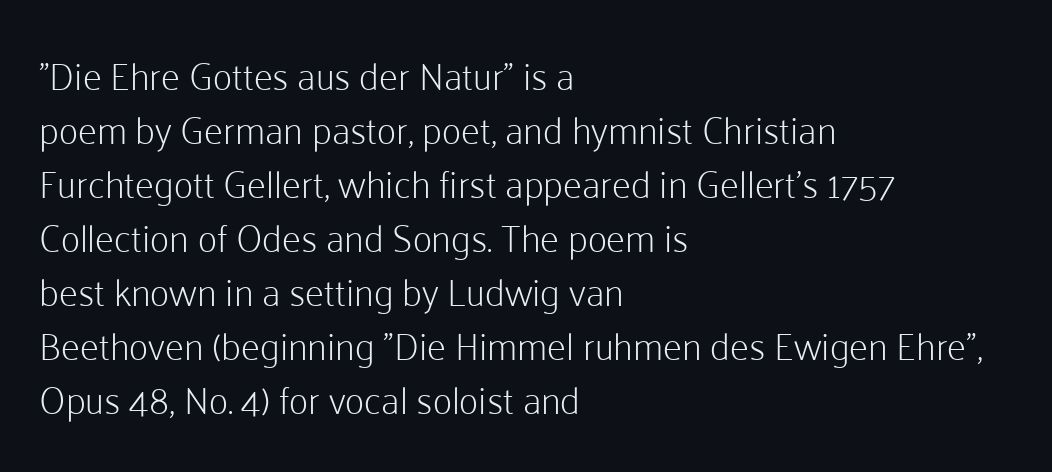
{"serif": "no", "italic": "no", "bold": "no", "weight": "light", "width": "normal", "stroke_contrast": "low", "x_height": "medium", "monospaced": "no", "underline": "no", "align": "left", "line_spacing": "normal", "line_spacing_ratio": 1.42, "letter_spacing": "normal", "letter_spacing_em": 0.0, "glyph_px": 38}
